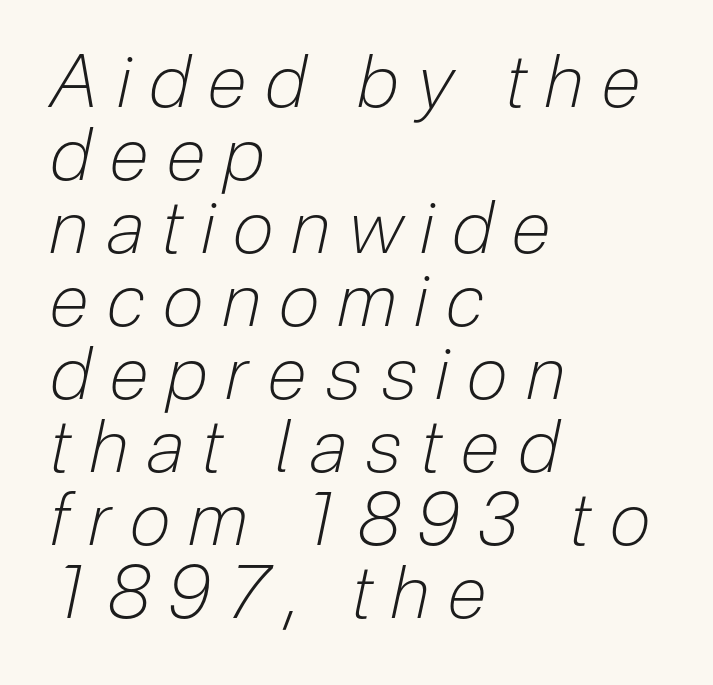
{"italic": "yes", "lean": "right", "slant_degrees": 12, "bold": "no", "weight": "light", "width": "condensed", "stroke_contrast": "low", "x_height": "medium", "monospaced": "no", "underline": "no", "align": "left", "line_spacing": "tight", "line_spacing_ratio": 1.0, "letter_spacing": "wide", "letter_spacing_em": 0.26, "glyph_px": 73}
